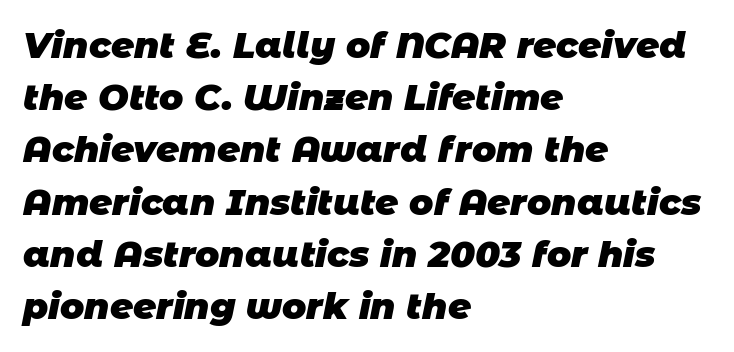
Q: Is the text bold? A: Yes.
Q: Is the typeface a serif or a sans-serif typeface? A: Sans-serif.
Q: Is the text underlined? A: No.
Q: How is the paragraph aligned? A: Left-aligned.
Q: Is the spacing between letters normal or unusually wide? A: Normal.
Q: Is the spacing between lines tight, normal or loose? A: Normal.
Q: Width (condensed, normal, or wide)? A: Normal.
Q: Stroke contrast? A: Low.
Q: x-height? A: Large.
Q: Monospaced? A: No.
